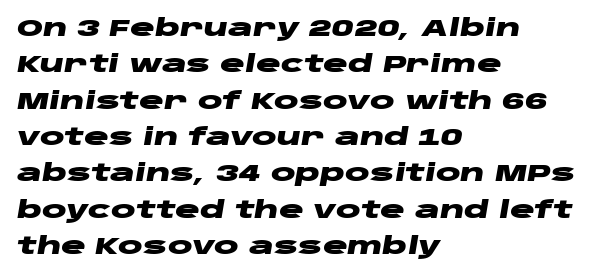
The image shows 23 px bold type, italic (leaning right); set left-aligned, normal line spacing (1.58x), normal letter spacing, not underlined.
